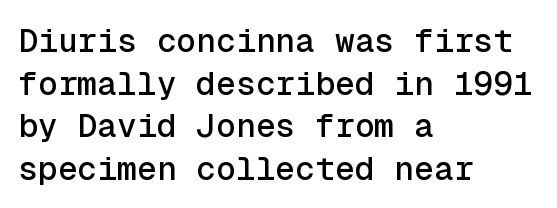
{"serif": "no", "italic": "no", "width": "normal", "x_height": "medium", "monospaced": "yes", "underline": "no", "align": "left", "line_spacing": "normal", "line_spacing_ratio": 1.29, "letter_spacing": "normal", "letter_spacing_em": 0.0, "glyph_px": 33}
